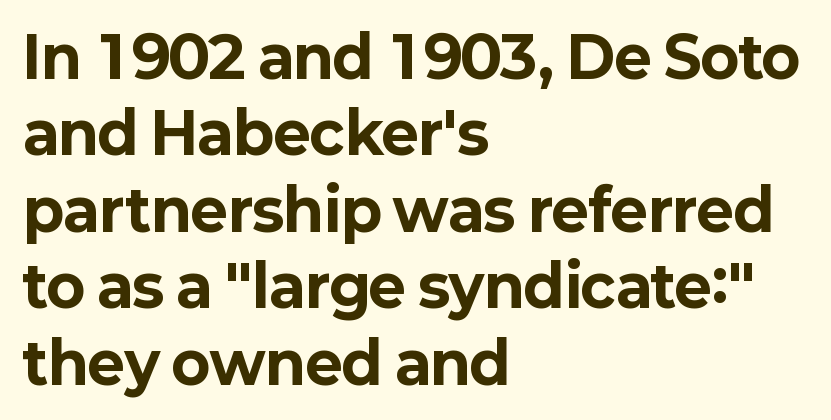
{"serif": "no", "italic": "no", "bold": "yes", "weight": "bold", "width": "normal", "stroke_contrast": "low", "x_height": "medium", "monospaced": "no", "underline": "no", "align": "left", "line_spacing": "normal", "line_spacing_ratio": 1.34, "letter_spacing": "normal", "letter_spacing_em": 0.0, "glyph_px": 57}
